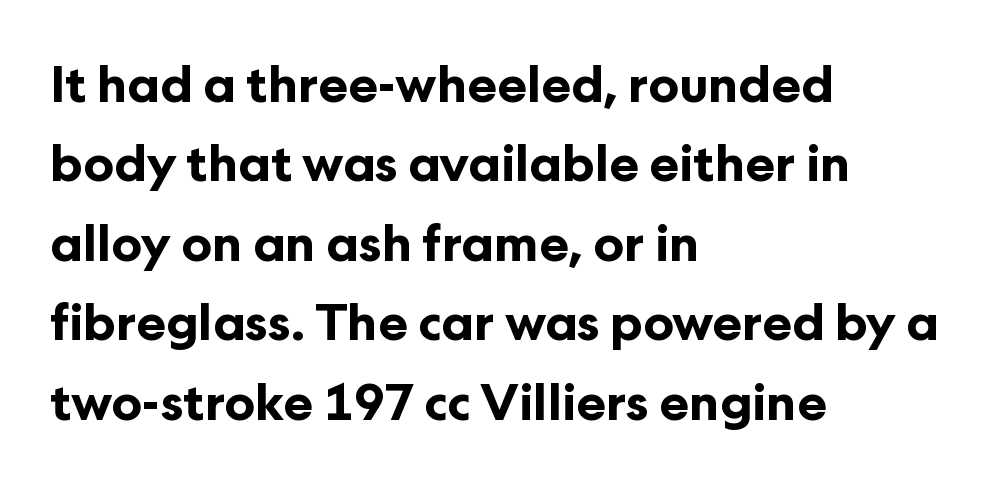
Q: Is the text bold? A: Yes.
Q: Is the text italic (slanted)? A: No, it is upright.
Q: Is the typeface a serif or a sans-serif typeface? A: Sans-serif.
Q: Is the text underlined? A: No.
Q: How is the paragraph aligned? A: Left-aligned.
Q: Is the spacing between letters normal or unusually wide? A: Normal.
Q: Is the spacing between lines tight, normal or loose? A: Normal.
Q: Width (condensed, normal, or wide)? A: Normal.
Q: Stroke contrast? A: Low.
Q: x-height? A: Medium.
Q: Monospaced? A: No.
